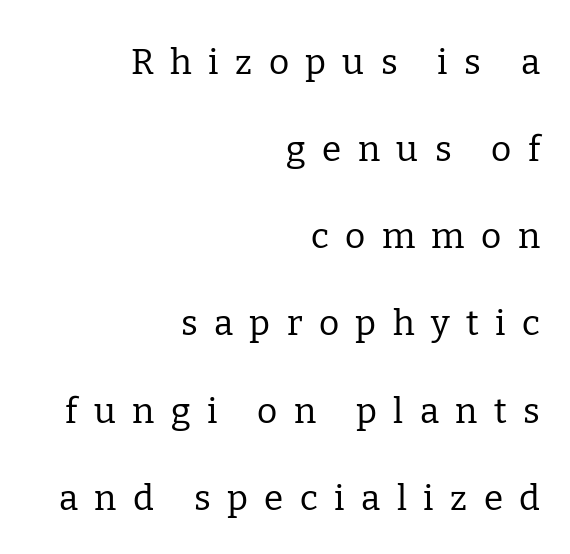
Q: Is the text bold? A: No.
Q: Is the text italic (slanted)? A: No, it is upright.
Q: Is the typeface a serif or a sans-serif typeface? A: Serif.
Q: Is the text underlined? A: No.
Q: How is the paragraph aligned? A: Right-aligned.
Q: Is the spacing between letters normal or unusually wide? A: Unusually wide.
Q: Is the spacing between lines tight, normal or loose? A: Loose.
Q: Width (condensed, normal, or wide)? A: Normal.
Q: Stroke contrast? A: Low.
Q: x-height? A: Medium.
Q: Monospaced? A: No.
